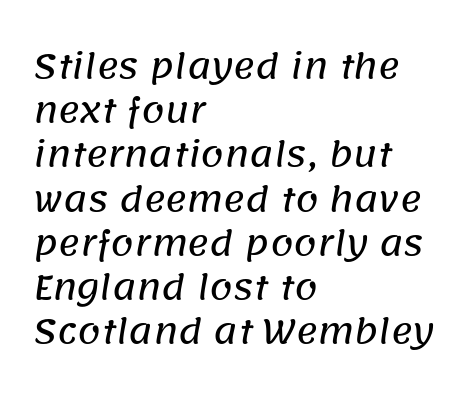
Q: Is the typeface a serif or a sans-serif typeface? A: Sans-serif.
Q: Is the text underlined? A: No.
Q: How is the paragraph aligned? A: Left-aligned.
Q: Is the spacing between letters normal or unusually wide? A: Normal.
Q: Is the spacing between lines tight, normal or loose? A: Normal.
Q: Width (condensed, normal, or wide)? A: Normal.
Q: Stroke contrast? A: Low.
Q: x-height? A: Large.
Q: Monospaced? A: No.
